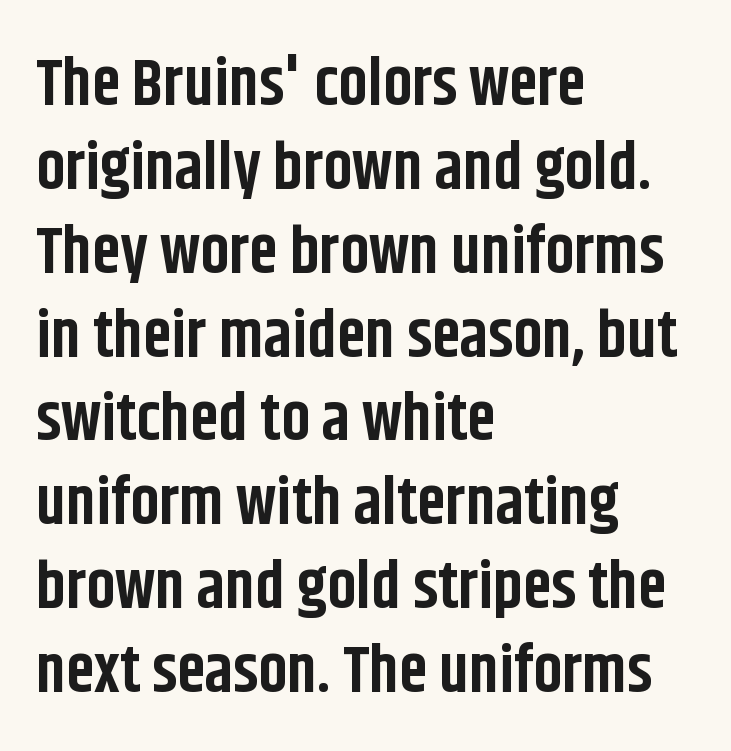
Tall strokes in this sample are plumb rather than angled. Underlining? Definitely not there. Between one letter and the next there's only the usual sliver of space. The passage shown is typed in a proportional face where columns would drift.
